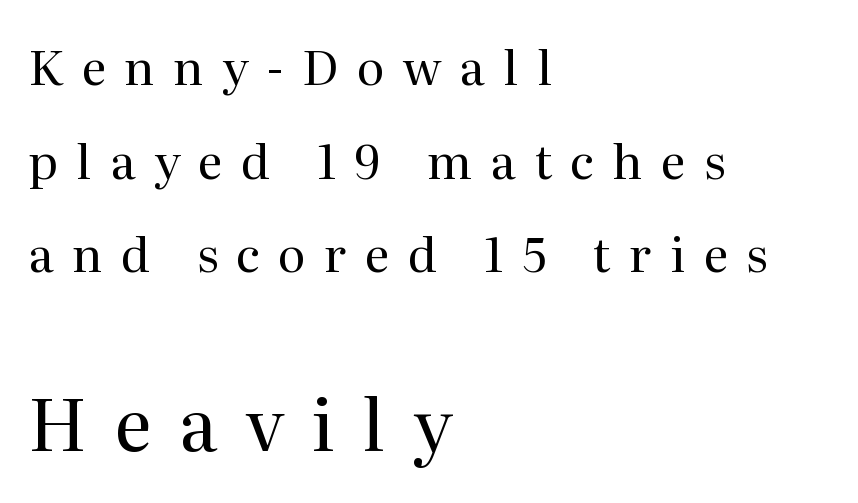
Q: Is the text bold? A: No.
Q: Is the text italic (slanted)? A: No, it is upright.
Q: Is the typeface a serif or a sans-serif typeface? A: Serif.
Q: Is the text underlined? A: No.
Q: How is the paragraph aligned? A: Left-aligned.
Q: Is the spacing between letters normal or unusually wide? A: Unusually wide.
Q: Is the spacing between lines tight, normal or loose? A: Loose.
Q: Which block of text is set in a larger size, the first (top) or the second (bottom)? A: The second (bottom) one.
Q: Width (condensed, normal, or wide)? A: Normal.
Q: Stroke contrast? A: Medium.
Q: x-height? A: Medium.
Q: Monospaced? A: No.
